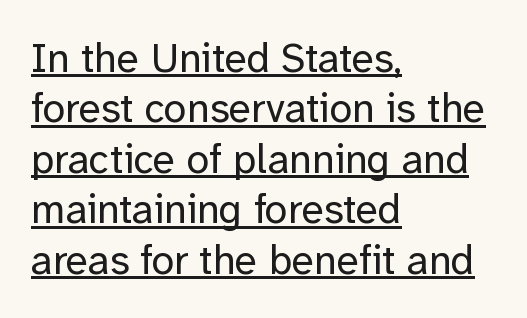
The image shows 41 px regular-weight sans-serif type, upright; set left-aligned, line spacing 1.23x, normal letter spacing, underlined; low stroke contrast and a medium x-height.
